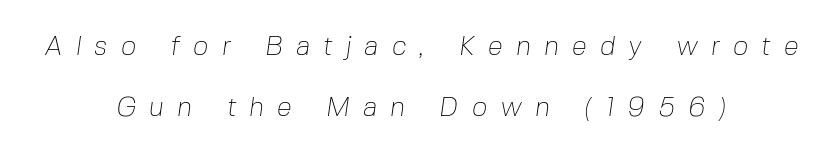
{"bold": "no", "underline": "no", "align": "center", "line_spacing": "loose", "line_spacing_ratio": 2.25, "letter_spacing": "wide", "letter_spacing_em": 0.48, "glyph_px": 27}
